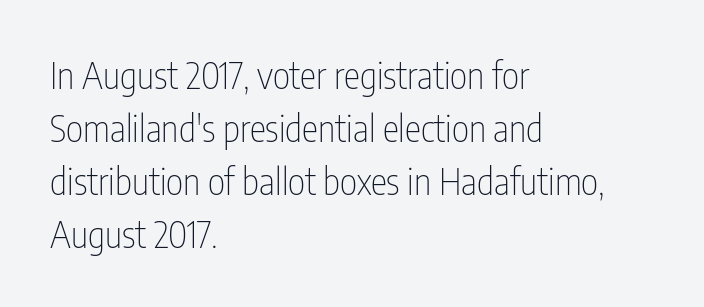
The rendering uses a moderate line-height, typical for paragraphs. Compared with a centered layout, this one pins lines to the left instead. Each letter keeps its own natural width here, so spacing adapts to shape. Weight: not bold — regular or lighter. Style check: upright.
